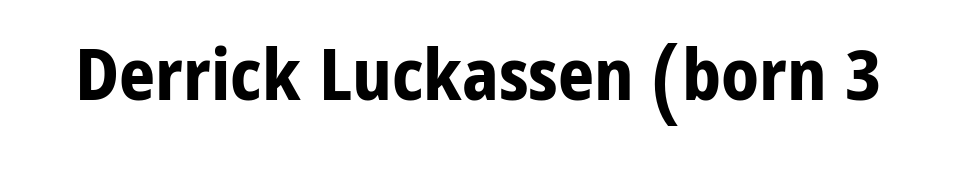
The axis of the letterforms is exactly vertical. Default kerning and tracking; the words read as compact shapes. The typeface chosen for these lines omits serifs. Emphasis by weight is at full strength: bold.
